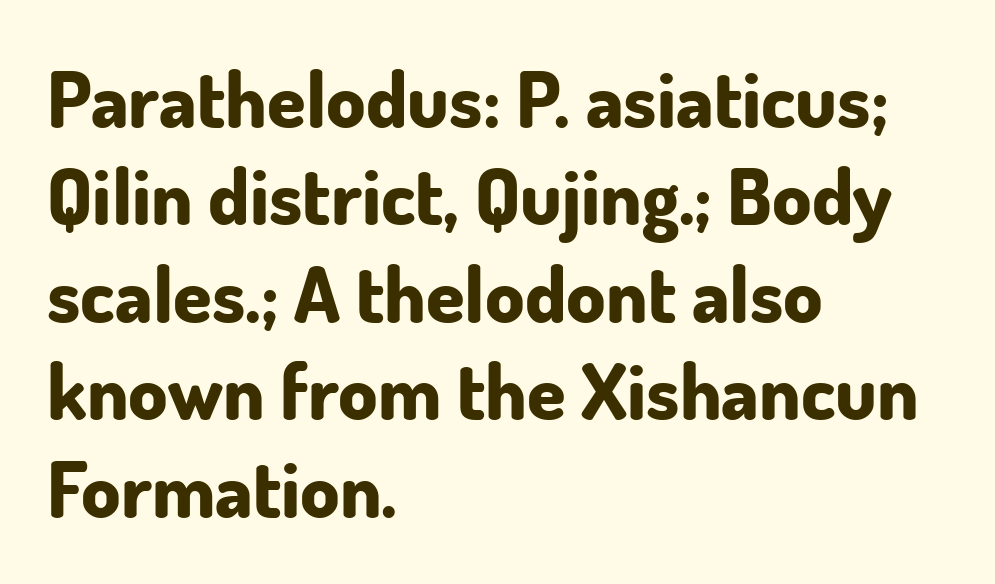
Compared with a centered layout, this one pins lines to the left instead. A normal amount of white space separates one row of letters from the next. Any mark beneath the type? The region is blank. The designer went with a sans here, leaving each stem footless. The gaps between neighbouring characters are ordinary and unremarkable.
